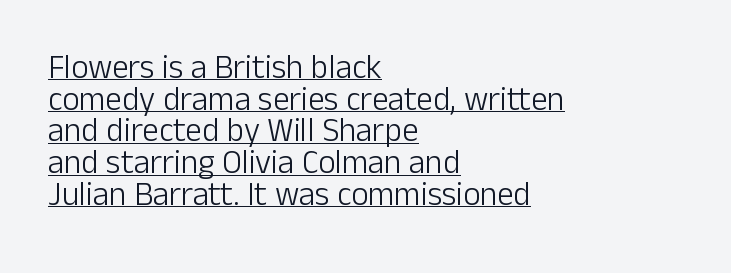
{"serif": "no", "italic": "no", "bold": "no", "weight": "light", "width": "normal", "stroke_contrast": "low", "x_height": "medium", "monospaced": "no", "underline": "yes", "align": "left", "line_spacing": "tight", "line_spacing_ratio": 0.96, "letter_spacing": "normal", "letter_spacing_em": 0.0, "glyph_px": 33}
